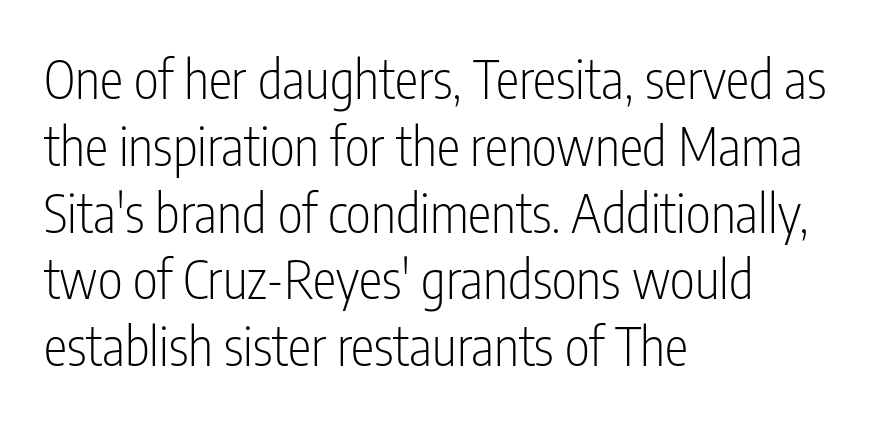
Q: Is the text bold? A: No.
Q: Is the text italic (slanted)? A: No, it is upright.
Q: Is the typeface a serif or a sans-serif typeface? A: Sans-serif.
Q: Is the text underlined? A: No.
Q: How is the paragraph aligned? A: Left-aligned.
Q: Is the spacing between letters normal or unusually wide? A: Normal.
Q: Is the spacing between lines tight, normal or loose? A: Normal.
Q: Width (condensed, normal, or wide)? A: Condensed.
Q: Stroke contrast? A: Low.
Q: x-height? A: Medium.
Q: Monospaced? A: No.
